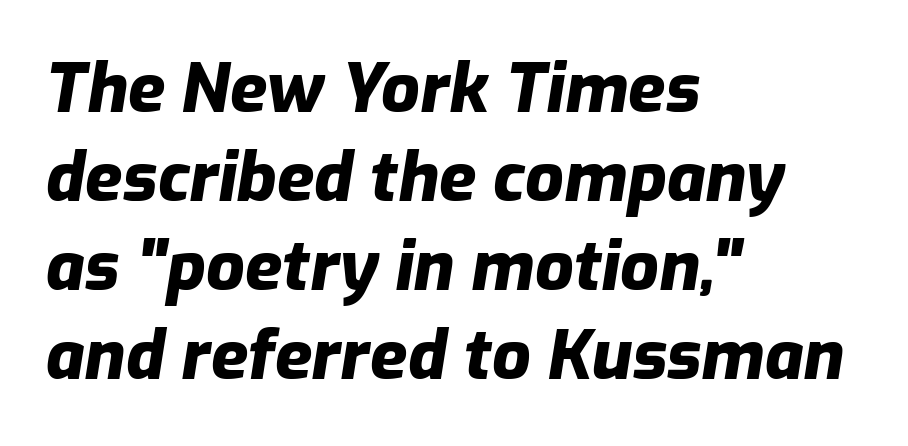
The image shows 68 px heavy type, italic (leaning right); set left-aligned, normal line spacing (1.31x), normal letter spacing, not underlined; low stroke contrast and a medium x-height.
